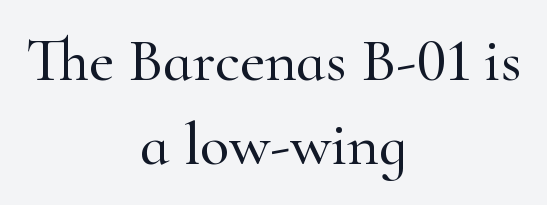
The image shows 61 px serif type, upright; set centered, normal line spacing (1.37x), normal letter spacing, not underlined; high stroke contrast and a small x-height.
